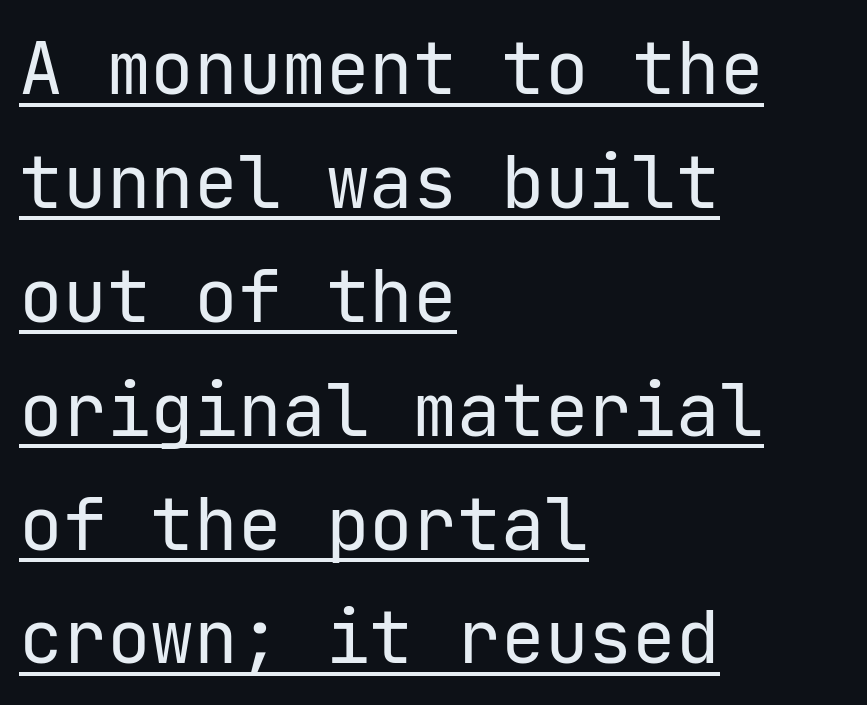
{"serif": "no", "italic": "no", "bold": "no", "weight": "regular", "width": "normal", "stroke_contrast": "low", "x_height": "medium", "underline": "yes", "align": "left", "line_spacing": "normal", "line_spacing_ratio": 1.56, "letter_spacing": "normal", "letter_spacing_em": 0.0, "glyph_px": 73}
